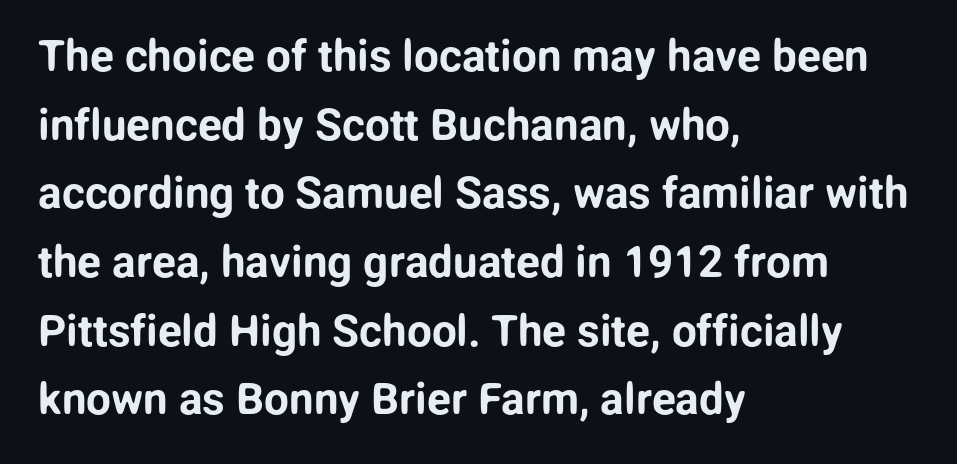
{"serif": "no", "italic": "no", "width": "normal", "stroke_contrast": "low", "x_height": "medium", "monospaced": "no", "underline": "no", "align": "left", "line_spacing": "normal", "line_spacing_ratio": 1.56, "letter_spacing": "normal", "letter_spacing_em": 0.0, "glyph_px": 44}
